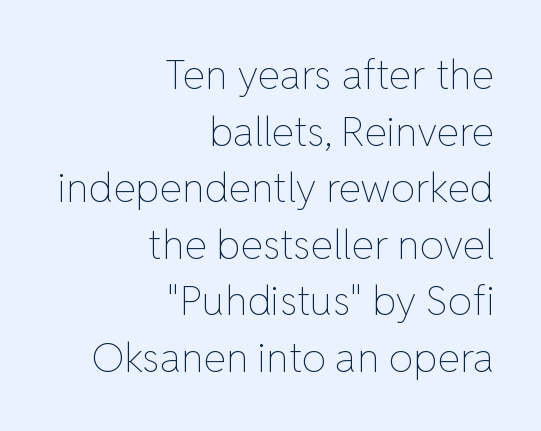
Q: Is the text bold? A: No.
Q: Is the text italic (slanted)? A: No, it is upright.
Q: Is the text underlined? A: No.
Q: How is the paragraph aligned? A: Right-aligned.
Q: Is the spacing between letters normal or unusually wide? A: Normal.
Q: Is the spacing between lines tight, normal or loose? A: Normal.
Q: Width (condensed, normal, or wide)? A: Normal.
Q: Stroke contrast? A: Low.
Q: x-height? A: Medium.
Q: Monospaced? A: No.
